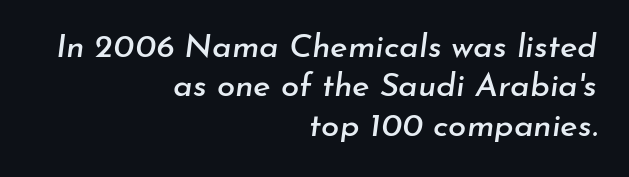
Q: Is the text italic (slanted)? A: Yes, it leans right by about 7 degrees.
Q: Is the text underlined? A: No.
Q: How is the paragraph aligned? A: Right-aligned.
Q: Is the spacing between letters normal or unusually wide? A: Normal.
Q: Width (condensed, normal, or wide)? A: Normal.
Q: Stroke contrast? A: Low.
Q: x-height? A: Small.
Q: Monospaced? A: No.
